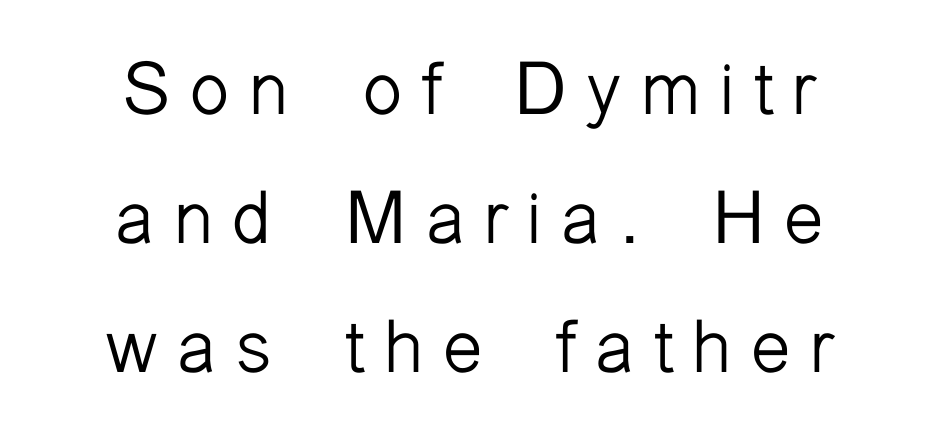
{"serif": "no", "italic": "no", "bold": "no", "weight": "light", "width": "normal", "stroke_contrast": "low", "x_height": "medium", "monospaced": "no", "underline": "no", "line_spacing_ratio": 1.74, "letter_spacing": "wide", "letter_spacing_em": 0.24, "glyph_px": 74}
